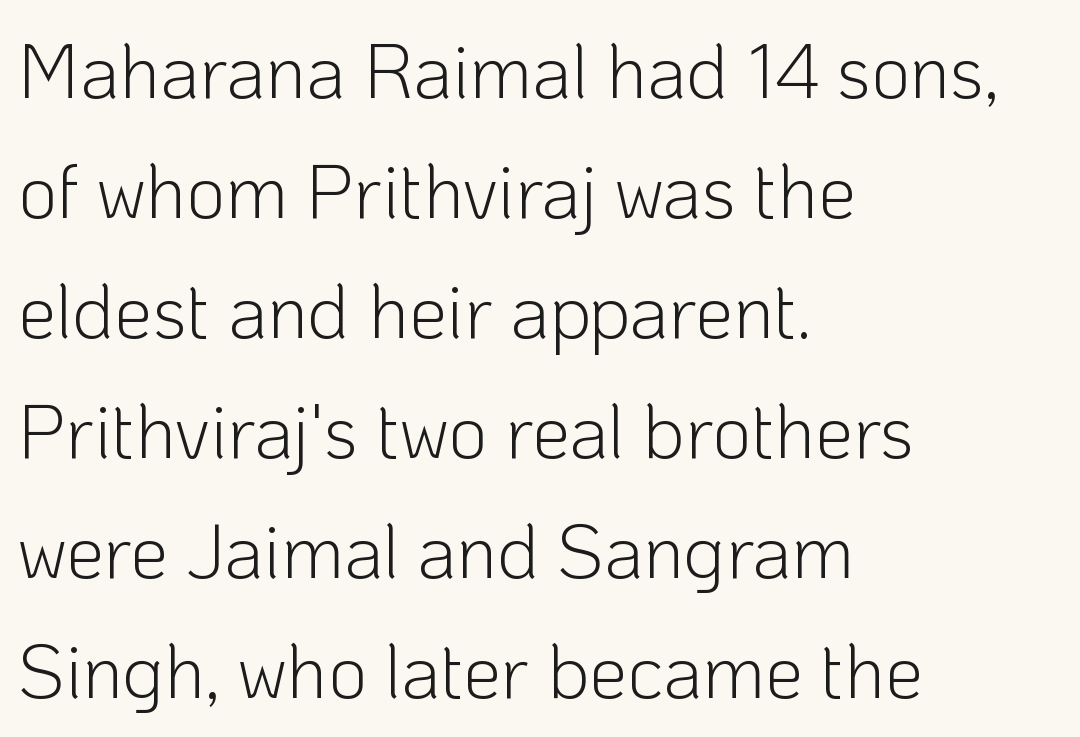
Q: Is the text bold? A: No.
Q: Is the text italic (slanted)? A: No, it is upright.
Q: Is the typeface a serif or a sans-serif typeface? A: Sans-serif.
Q: Is the text underlined? A: No.
Q: How is the paragraph aligned? A: Left-aligned.
Q: Is the spacing between letters normal or unusually wide? A: Normal.
Q: Is the spacing between lines tight, normal or loose? A: Normal.
Q: Width (condensed, normal, or wide)? A: Normal.
Q: Stroke contrast? A: Low.
Q: x-height? A: Medium.
Q: Monospaced? A: No.
